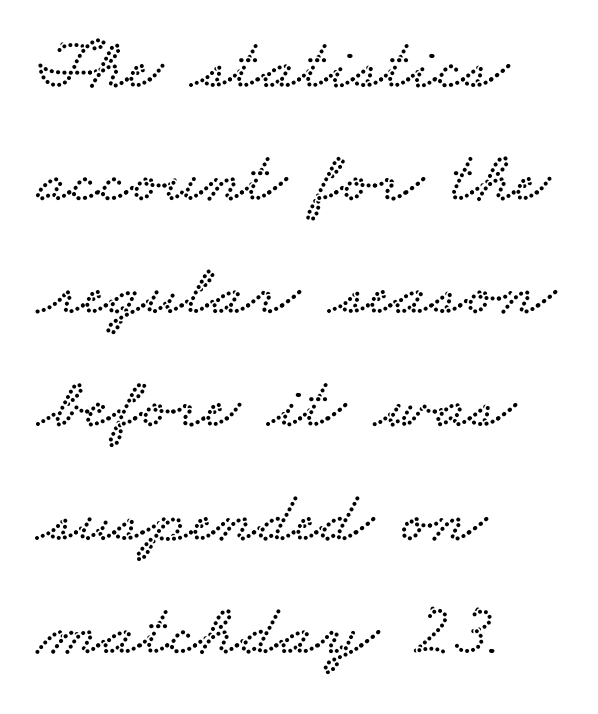
{"serif": "yes", "width": "wide", "stroke_contrast": "low", "x_height": "small", "monospaced": "no", "underline": "no", "align": "left", "line_spacing": "normal", "line_spacing_ratio": 1.55, "letter_spacing": "normal", "letter_spacing_em": 0.0, "glyph_px": 73}
